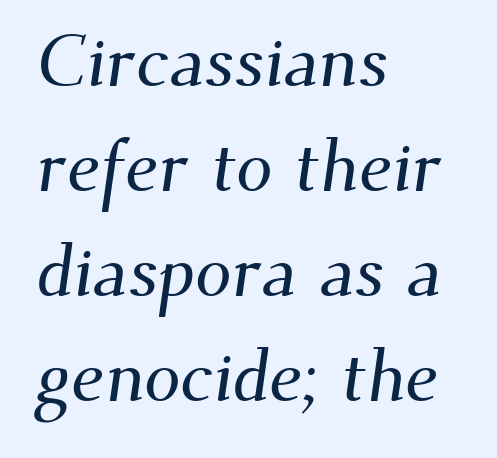
Q: Is the typeface a serif or a sans-serif typeface? A: Serif.
Q: Is the text underlined? A: No.
Q: How is the paragraph aligned? A: Left-aligned.
Q: Is the spacing between letters normal or unusually wide? A: Normal.
Q: Is the spacing between lines tight, normal or loose? A: Normal.
Q: Width (condensed, normal, or wide)? A: Normal.
Q: Stroke contrast? A: Medium.
Q: x-height? A: Small.
Q: Monospaced? A: No.
